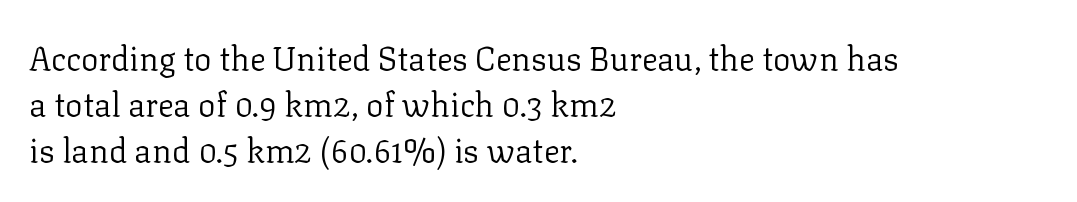
Nothing heavy about these letters — not bold at all. Caption: standard tracking, unaltered. Tall strokes in this sample are plumb rather than angled. The gap between lines stays unmarked. The letters advance in unequal steps, a hallmark of proportional type. Observe the serifs anchoring each vertical stroke in this sample.
